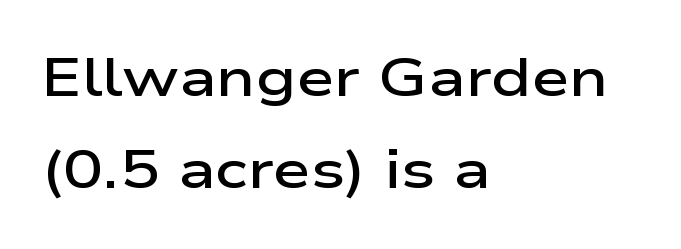
Q: Is the text bold? A: Semi-bold.
Q: Is the text italic (slanted)? A: No, it is upright.
Q: Is the typeface a serif or a sans-serif typeface? A: Sans-serif.
Q: Is the text underlined? A: No.
Q: How is the paragraph aligned? A: Left-aligned.
Q: Is the spacing between letters normal or unusually wide? A: Normal.
Q: Is the spacing between lines tight, normal or loose? A: Normal.
Q: Width (condensed, normal, or wide)? A: Wide.
Q: Stroke contrast? A: Low.
Q: x-height? A: Medium.
Q: Monospaced? A: No.
